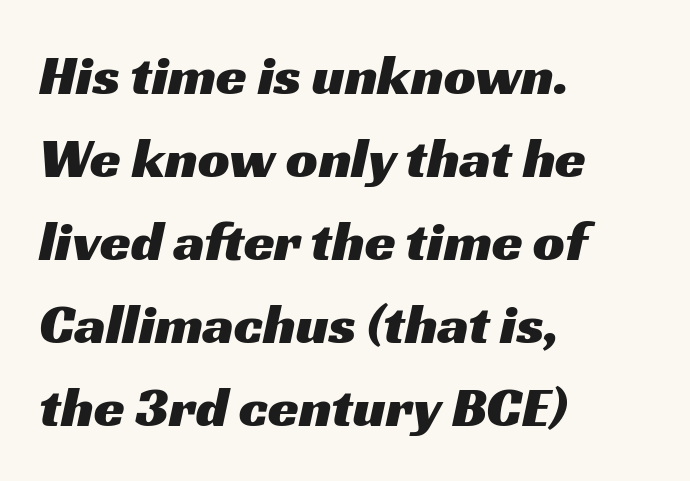
Q: Is the typeface a serif or a sans-serif typeface? A: Sans-serif.
Q: Is the text underlined? A: No.
Q: How is the paragraph aligned? A: Left-aligned.
Q: Is the spacing between letters normal or unusually wide? A: Normal.
Q: Is the spacing between lines tight, normal or loose? A: Normal.
Q: Width (condensed, normal, or wide)? A: Wide.
Q: Stroke contrast? A: Medium.
Q: x-height? A: Medium.
Q: Monospaced? A: No.
